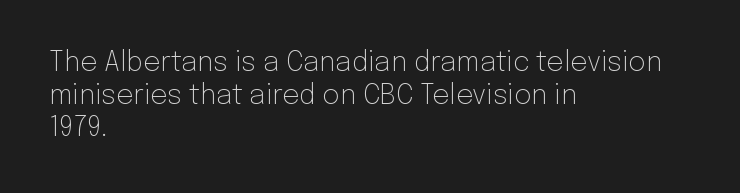
Q: Is the text bold? A: No.
Q: Is the text italic (slanted)? A: No, it is upright.
Q: Is the text underlined? A: No.
Q: How is the paragraph aligned? A: Left-aligned.
Q: Is the spacing between letters normal or unusually wide? A: Normal.
